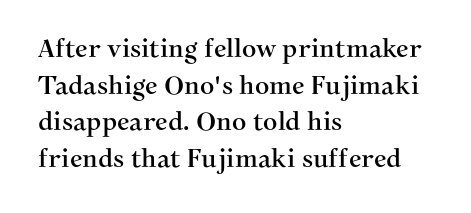
Q: Is the text italic (slanted)? A: No, it is upright.
Q: Is the text underlined? A: No.
Q: How is the paragraph aligned? A: Left-aligned.
Q: Is the spacing between letters normal or unusually wide? A: Normal.
Q: Is the spacing between lines tight, normal or loose? A: Normal.
